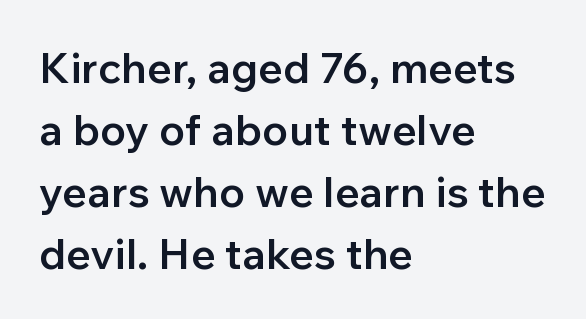
Q: Is the text bold? A: Semi-bold.
Q: Is the text italic (slanted)? A: No, it is upright.
Q: Is the typeface a serif or a sans-serif typeface? A: Sans-serif.
Q: Is the text underlined? A: No.
Q: How is the paragraph aligned? A: Left-aligned.
Q: Is the spacing between letters normal or unusually wide? A: Normal.
Q: Is the spacing between lines tight, normal or loose? A: Normal.
Q: Width (condensed, normal, or wide)? A: Normal.
Q: Stroke contrast? A: Low.
Q: x-height? A: Medium.
Q: Monospaced? A: No.
